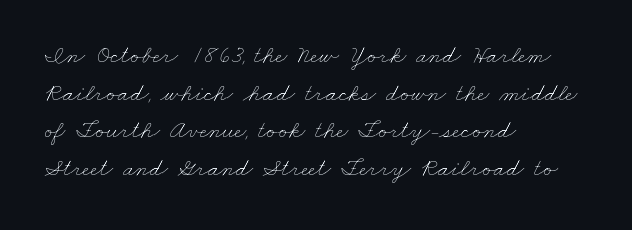
Q: Is the text bold? A: No.
Q: Is the text underlined? A: No.
Q: How is the paragraph aligned? A: Left-aligned.
Q: Is the spacing between letters normal or unusually wide? A: Normal.
Q: Is the spacing between lines tight, normal or loose? A: Normal.
